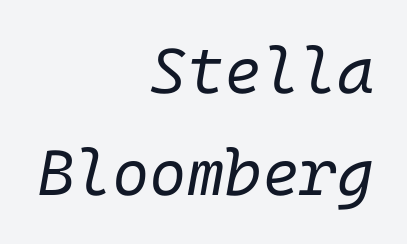
The image shows 64 px regular-weight type, italic (leaning right); set right-aligned, normal line spacing (1.6x), normal letter spacing, not underlined; low stroke contrast and a medium x-height.
